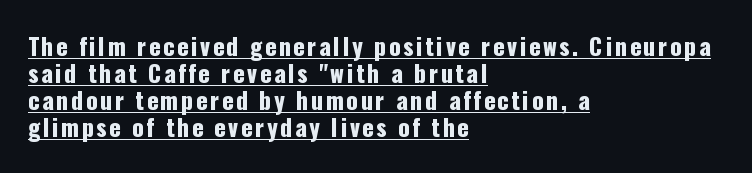
The image shows 23 px text type, upright; set left-aligned, line spacing 1.18x, underlined.
